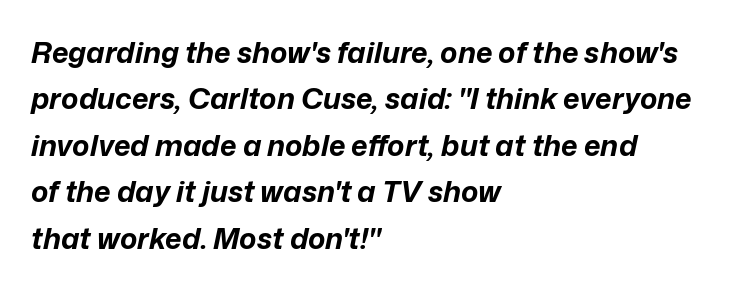
Q: Is the text bold? A: Yes.
Q: Is the text italic (slanted)? A: Yes, it leans right by about 12 degrees.
Q: Is the text underlined? A: No.
Q: How is the paragraph aligned? A: Left-aligned.
Q: Is the spacing between letters normal or unusually wide? A: Normal.
Q: Is the spacing between lines tight, normal or loose? A: Normal.
Q: Width (condensed, normal, or wide)? A: Normal.
Q: Stroke contrast? A: Low.
Q: x-height? A: Medium.
Q: Monospaced? A: No.
